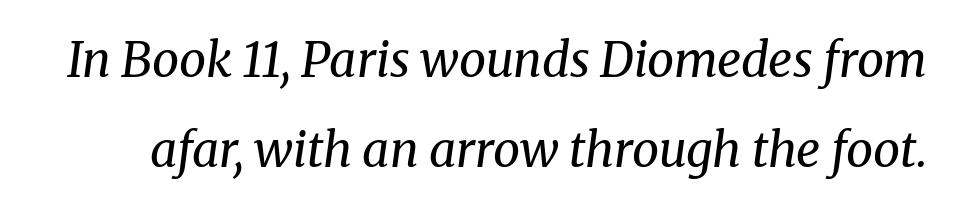
The face used here is proportionally spaced, like ordinary book or web type. The typography opts for an oblique posture over an upright one. A bare baseline throughout the passage. What stands out about the letter spacing? Nothing — it is the standard amount.
